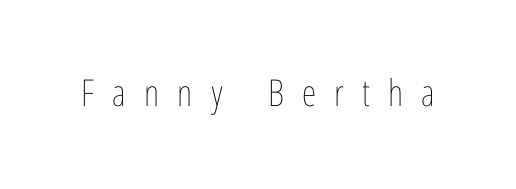
The image shows 37 px thin, condensed type, upright; set unusually wide letter spacing (+0.49 em), not underlined; low stroke contrast and a medium x-height.
